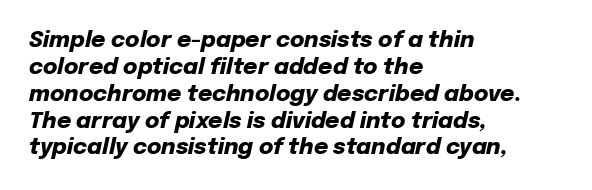
Quick note: italic. Honestly, there is no underline to notice here at all. The tracking reads as untouched default to a designer's eye. Students, this is bold: see how much ink each stroke carries. Is the block centered? No — it sits flush against the left margin.
